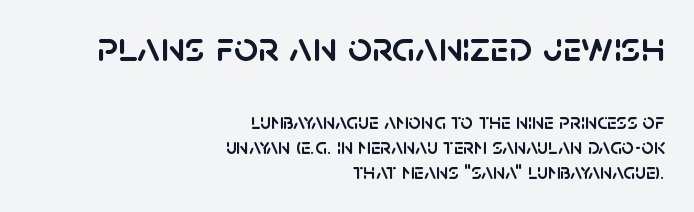
The image shows 43 px sans-serif type, upright; set right-aligned, tight line spacing (1.13x), normal letter spacing, not underlined; the first (top) block is 1.95x larger; low stroke contrast and a large x-height.
